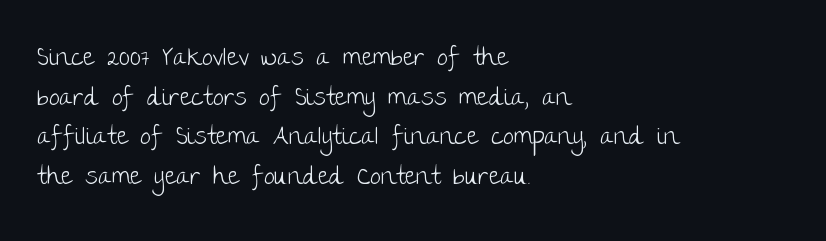
Q: Is the text bold? A: No.
Q: Is the text italic (slanted)? A: No, it is upright.
Q: Is the text underlined? A: No.
Q: How is the paragraph aligned? A: Left-aligned.
Q: Is the spacing between letters normal or unusually wide? A: Normal.
Q: Is the spacing between lines tight, normal or loose? A: Normal.
